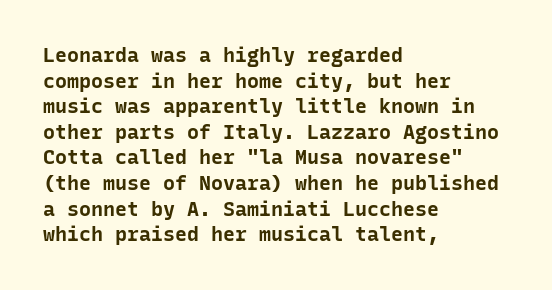
{"italic": "no", "bold": "yes", "underline": "no", "align": "left", "line_spacing": "normal", "line_spacing_ratio": 1.28, "letter_spacing": "normal", "letter_spacing_em": 0.0, "glyph_px": 20}
